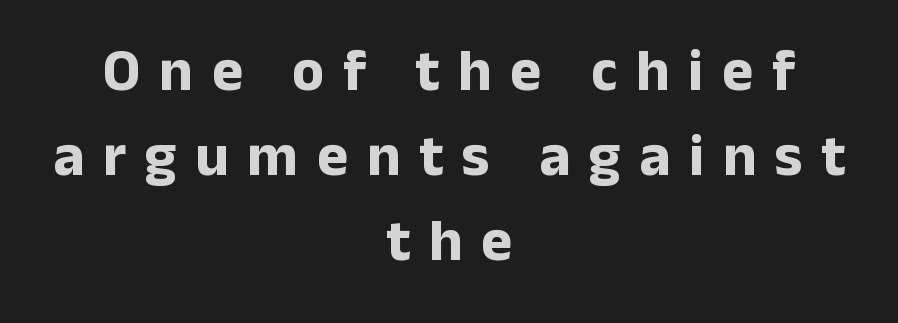
{"serif": "no", "italic": "no", "bold": "yes", "weight": "bold", "width": "normal", "stroke_contrast": "low", "x_height": "medium", "monospaced": "no", "underline": "no", "align": "center", "line_spacing": "normal", "line_spacing_ratio": 1.44, "letter_spacing": "wide", "letter_spacing_em": 0.32, "glyph_px": 59}
